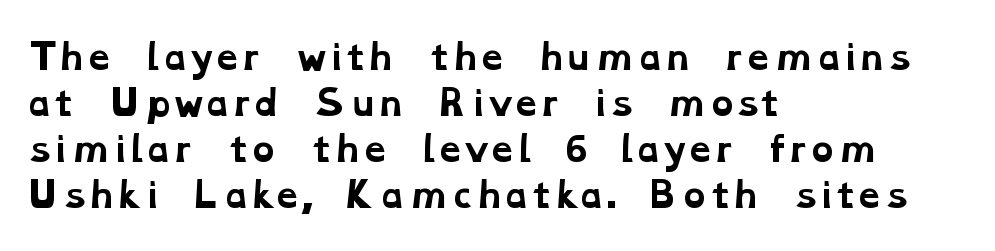
{"serif": "yes", "bold": "yes", "weight": "bold", "width": "wide", "stroke_contrast": "low", "x_height": "medium", "monospaced": "no", "underline": "no", "align": "left", "line_spacing": "normal", "line_spacing_ratio": 1.35, "letter_spacing": "normal", "letter_spacing_em": 0.0, "glyph_px": 34}
